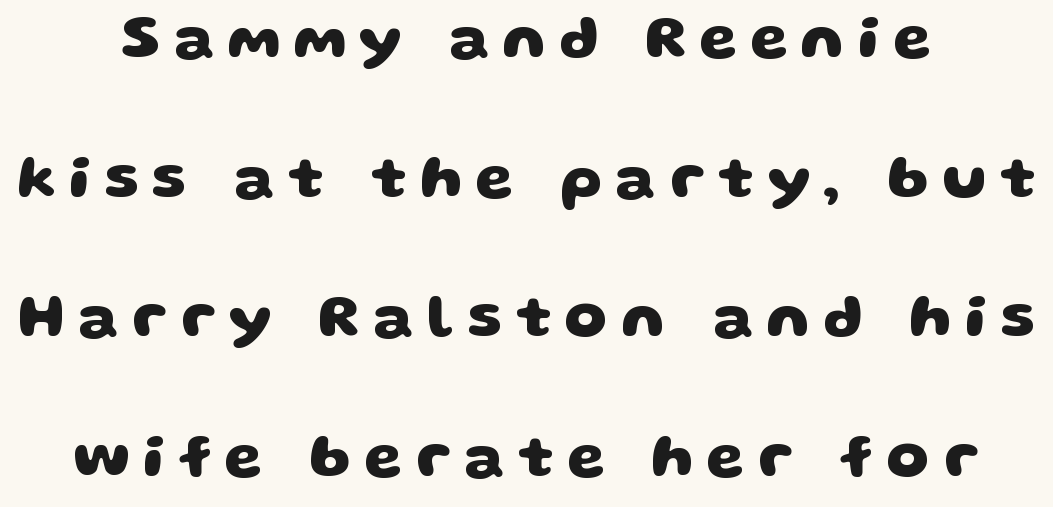
{"serif": "no", "bold": "yes", "weight": "heavy", "width": "wide", "stroke_contrast": "low", "x_height": "large", "monospaced": "no", "underline": "no", "align": "center", "line_spacing": "loose", "line_spacing_ratio": 2.29, "letter_spacing": "wide", "letter_spacing_em": 0.22, "glyph_px": 61}
